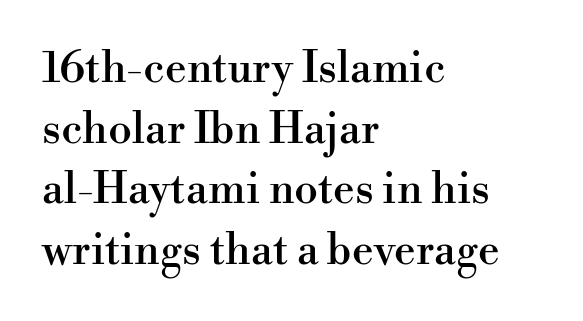
Q: Is the text italic (slanted)? A: No, it is upright.
Q: Is the typeface a serif or a sans-serif typeface? A: Serif.
Q: Is the text underlined? A: No.
Q: How is the paragraph aligned? A: Left-aligned.
Q: Is the spacing between letters normal or unusually wide? A: Normal.
Q: Is the spacing between lines tight, normal or loose? A: Normal.
Q: Width (condensed, normal, or wide)? A: Normal.
Q: Stroke contrast? A: High.
Q: x-height? A: Small.
Q: Monospaced? A: No.
